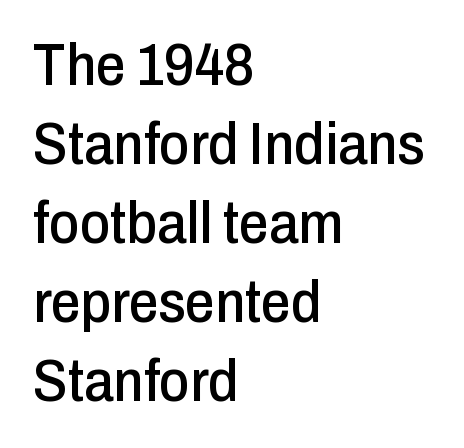
Q: Is the text italic (slanted)? A: No, it is upright.
Q: Is the typeface a serif or a sans-serif typeface? A: Sans-serif.
Q: Is the text underlined? A: No.
Q: How is the paragraph aligned? A: Left-aligned.
Q: Is the spacing between letters normal or unusually wide? A: Normal.
Q: Is the spacing between lines tight, normal or loose? A: Normal.
Q: Width (condensed, normal, or wide)? A: Condensed.
Q: Stroke contrast? A: Low.
Q: x-height? A: Medium.
Q: Monospaced? A: No.
